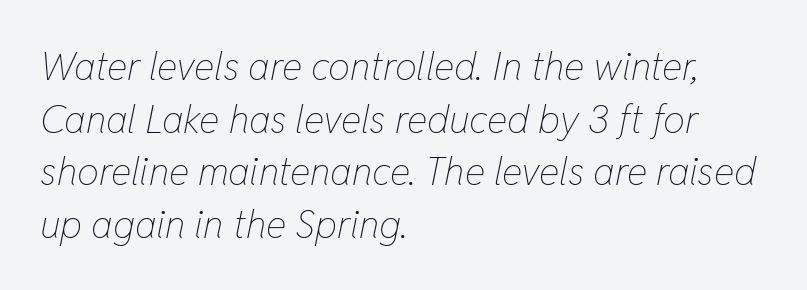
Q: Is the text bold? A: No.
Q: Is the text italic (slanted)? A: Yes, it leans right by about 11 degrees.
Q: Is the text underlined? A: No.
Q: How is the paragraph aligned? A: Left-aligned.
Q: Is the spacing between letters normal or unusually wide? A: Normal.
Q: Is the spacing between lines tight, normal or loose? A: Normal.
Q: Width (condensed, normal, or wide)? A: Condensed.
Q: Stroke contrast? A: Low.
Q: x-height? A: Medium.
Q: Monospaced? A: No.
